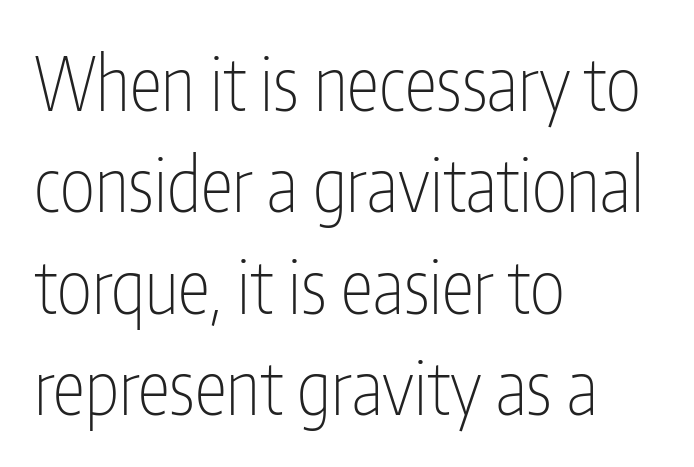
The image shows 74 px thin, condensed sans-serif type, upright; set left-aligned, normal line spacing (1.37x), normal letter spacing, not underlined; low stroke contrast and a medium x-height.
